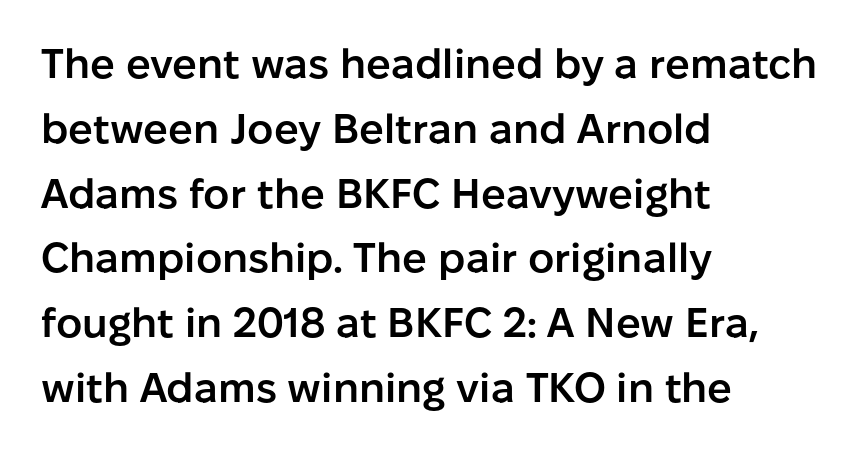
The image shows 41 px semibold sans-serif type, upright; set left-aligned, normal line spacing (1.58x), normal letter spacing, not underlined; low stroke contrast and a medium x-height.
